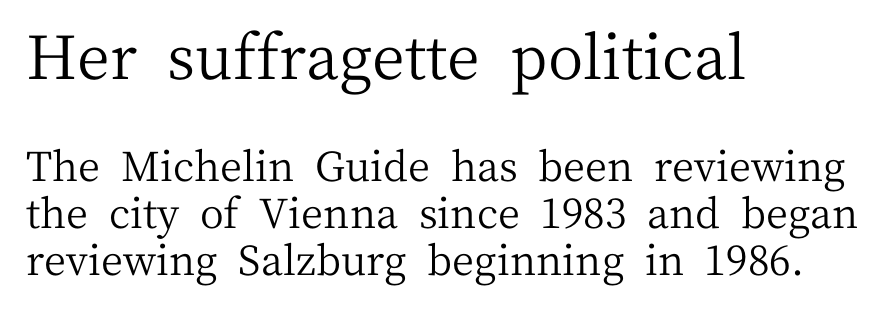
Compared with a centered layout, this one pins lines to the left instead. The designer dialed line spacing down below the default. The face used here is proportionally spaced, like ordinary book or web type. The passage shown is not underscored anywhere. Typographically, this falls in the serif category.
